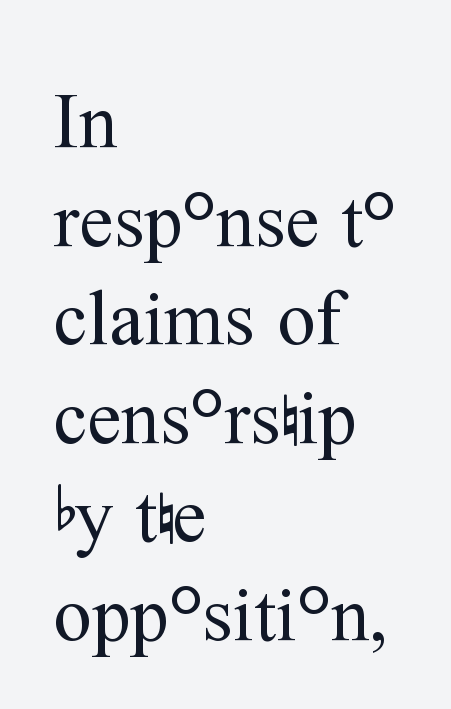
{"serif": "yes", "italic": "no", "bold": "no", "weight": "regular", "width": "normal", "stroke_contrast": "medium", "x_height": "medium", "monospaced": "no", "underline": "no", "align": "left", "line_spacing": "normal", "line_spacing_ratio": 1.28, "letter_spacing": "normal", "letter_spacing_em": 0.0, "glyph_px": 77}
